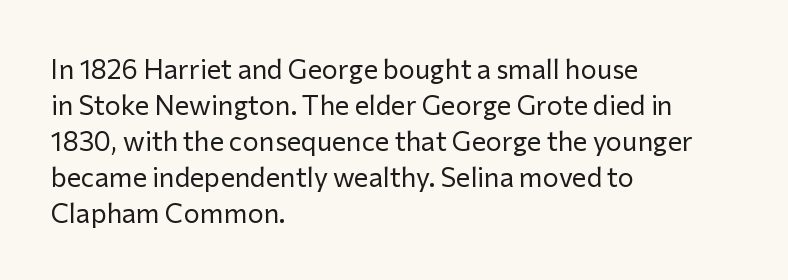
Q: Is the text bold? A: No.
Q: Is the text italic (slanted)? A: No, it is upright.
Q: Is the text underlined? A: No.
Q: How is the paragraph aligned? A: Left-aligned.
Q: Is the spacing between letters normal or unusually wide? A: Normal.
Q: Is the spacing between lines tight, normal or loose? A: Normal.
